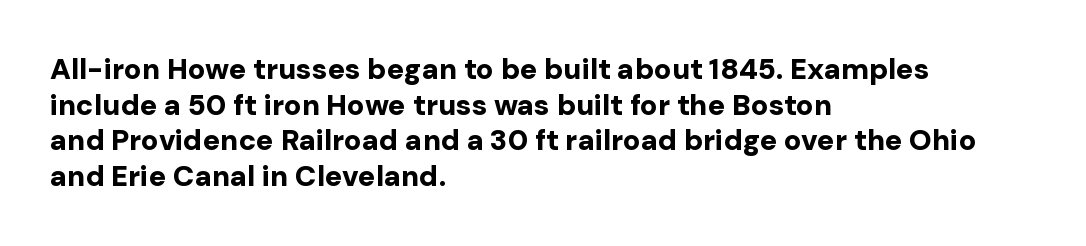
The space directly below the letters is spotless. Students, note that the glyphs here touch the page at normal intervals. On the weight axis this lands at bold, roughly 700. Character widths vary here, with narrow letters taking less room than wide ones. The typography opts for an upright posture over an oblique one. The typesetter chose a ragged-right arrangement here.
